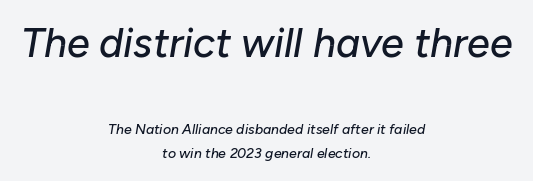
Q: Is the text italic (slanted)? A: Yes, it leans right by about 10 degrees.
Q: Is the text underlined? A: No.
Q: How is the paragraph aligned? A: Centered.
Q: Is the spacing between letters normal or unusually wide? A: Normal.
Q: Is the spacing between lines tight, normal or loose? A: Normal.
Q: Which block of text is set in a larger size, the first (top) or the second (bottom)? A: The first (top) one.
Q: Width (condensed, normal, or wide)? A: Normal.
Q: Stroke contrast? A: Low.
Q: x-height? A: Medium.
Q: Monospaced? A: No.
